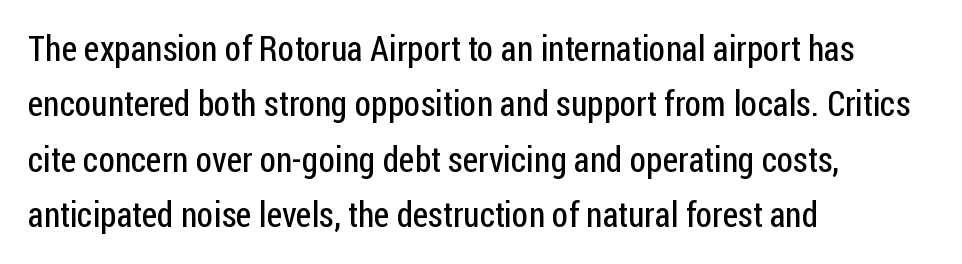
{"serif": "no", "italic": "no", "bold": "no", "weight": "regular", "width": "condensed", "stroke_contrast": "low", "x_height": "medium", "monospaced": "no", "underline": "no", "align": "left", "line_spacing": "normal", "line_spacing_ratio": 1.58, "letter_spacing": "normal", "letter_spacing_em": 0.0, "glyph_px": 35}
